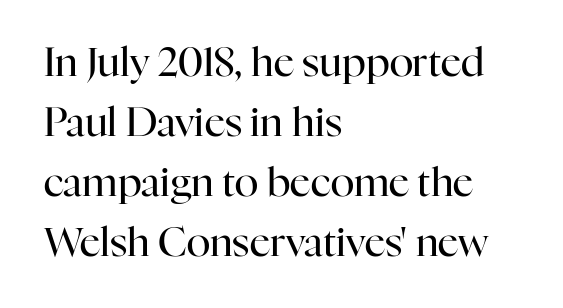
{"serif": "yes", "italic": "no", "bold": "no", "weight": "regular", "width": "normal", "stroke_contrast": "high", "x_height": "medium", "monospaced": "no", "underline": "no", "align": "left", "line_spacing": "normal", "line_spacing_ratio": 1.5, "letter_spacing": "normal", "letter_spacing_em": 0.0, "glyph_px": 40}
